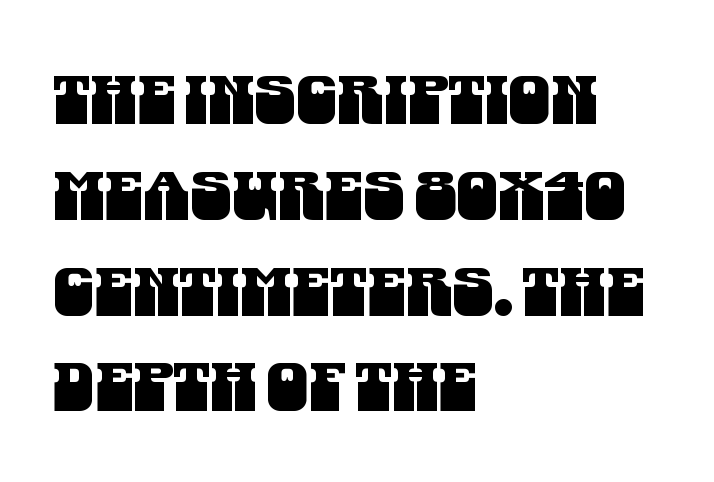
Q: Is the typeface a serif or a sans-serif typeface? A: Sans-serif.
Q: Is the text underlined? A: No.
Q: How is the paragraph aligned? A: Left-aligned.
Q: Is the spacing between letters normal or unusually wide? A: Normal.
Q: Is the spacing between lines tight, normal or loose? A: Normal.
Q: Width (condensed, normal, or wide)? A: Condensed.
Q: Stroke contrast? A: Medium.
Q: x-height? A: Large.
Q: Monospaced? A: No.
